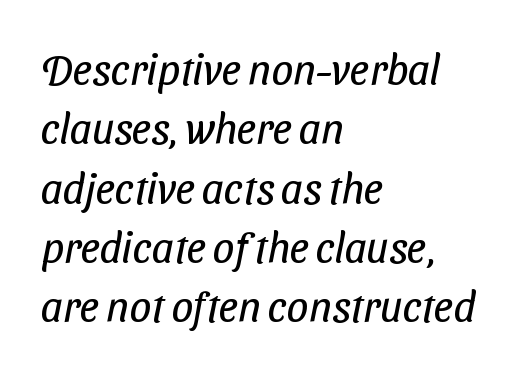
Q: Is the text bold? A: No.
Q: Is the typeface a serif or a sans-serif typeface? A: Sans-serif.
Q: Is the text underlined? A: No.
Q: How is the paragraph aligned? A: Left-aligned.
Q: Is the spacing between letters normal or unusually wide? A: Normal.
Q: Is the spacing between lines tight, normal or loose? A: Normal.
Q: Width (condensed, normal, or wide)? A: Condensed.
Q: Stroke contrast? A: Low.
Q: x-height? A: Medium.
Q: Monospaced? A: No.
